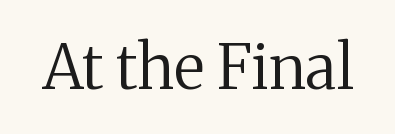
Think of a printed novel: that variable character pitch is what you see here. Unlike a clean sans, this face finishes its strokes with serifs. Compared with typical body copy, the letter spacing here is the same. Is this a heavy cut? Hardly; it is regular or lighter. When letters stand straight like this, we call the style roman or upright. The area under the type is left untouched.
